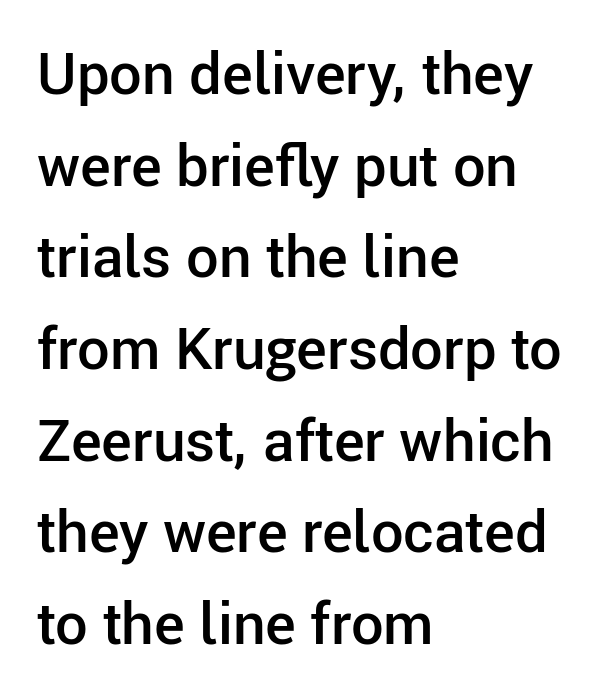
{"serif": "no", "italic": "no", "bold": "semi", "weight": "semibold", "width": "normal", "stroke_contrast": "low", "x_height": "medium", "monospaced": "no", "underline": "no", "align": "left", "line_spacing": "normal", "line_spacing_ratio": 1.58, "letter_spacing": "normal", "letter_spacing_em": 0.0, "glyph_px": 58}
